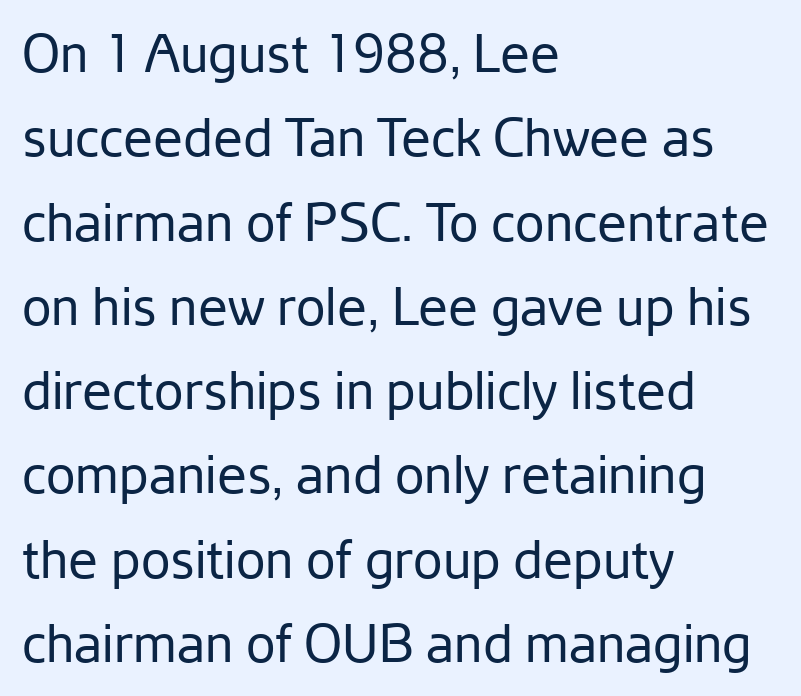
The font's upright variant was chosen for this text. These lines are rendered in a variable-pitch font. Line spacing here is normal. The passage shown is not underscored anywhere.
